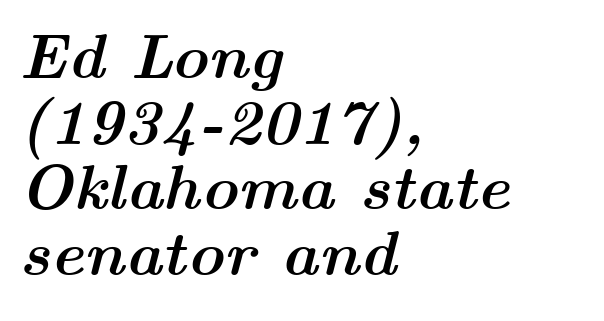
{"italic": "yes", "lean": "right", "slant_degrees": 14, "bold": "yes", "weight": "semibold", "width": "wide", "stroke_contrast": "medium", "x_height": "medium", "monospaced": "no", "underline": "no", "align": "left", "line_spacing": "tight", "line_spacing_ratio": 1.04, "letter_spacing": "normal", "letter_spacing_em": 0.0, "glyph_px": 63}
